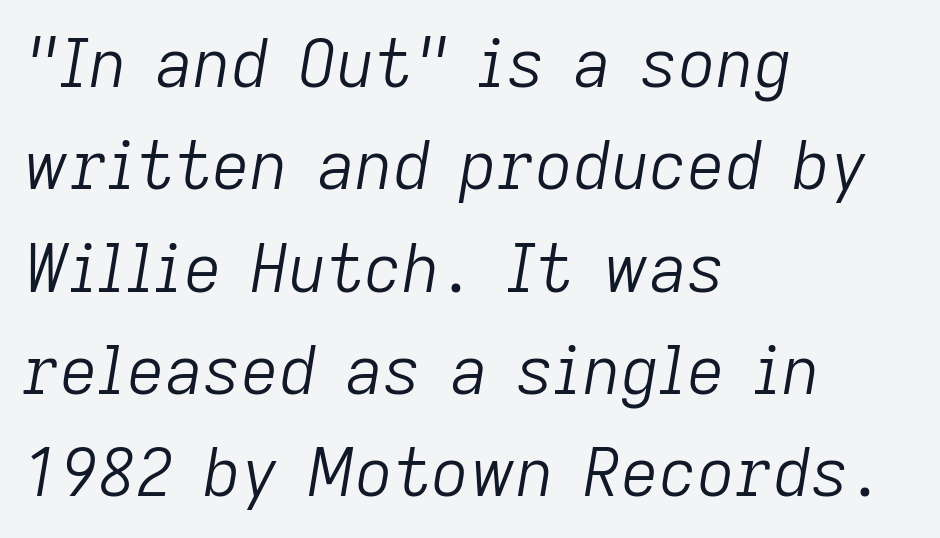
No extra ink here — the face is not bold. Words appear dense and cohesive because spacing is normal. The rendering uses natural spacing where letterforms have individual widths. Emphasis-style slanted type is in use.
